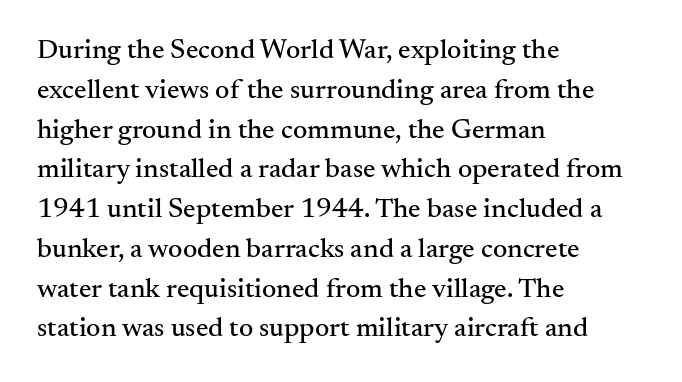
Q: Is the text italic (slanted)? A: No, it is upright.
Q: Is the typeface a serif or a sans-serif typeface? A: Serif.
Q: Is the text underlined? A: No.
Q: How is the paragraph aligned? A: Left-aligned.
Q: Is the spacing between letters normal or unusually wide? A: Normal.
Q: Is the spacing between lines tight, normal or loose? A: Normal.
Q: Width (condensed, normal, or wide)? A: Normal.
Q: Stroke contrast? A: Medium.
Q: x-height? A: Small.
Q: Monospaced? A: No.
